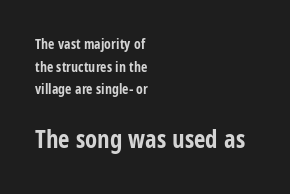
This layout puts the modest block above and the oversized block below. A full-strength bold gives these letters their thick strokes. The space directly below the letters is spotless. The passage is arranged the way most books set body copy — flush left. Tall strokes in this sample are plumb rather than angled. A typesetter would call this leading conventional body-copy spacing.
